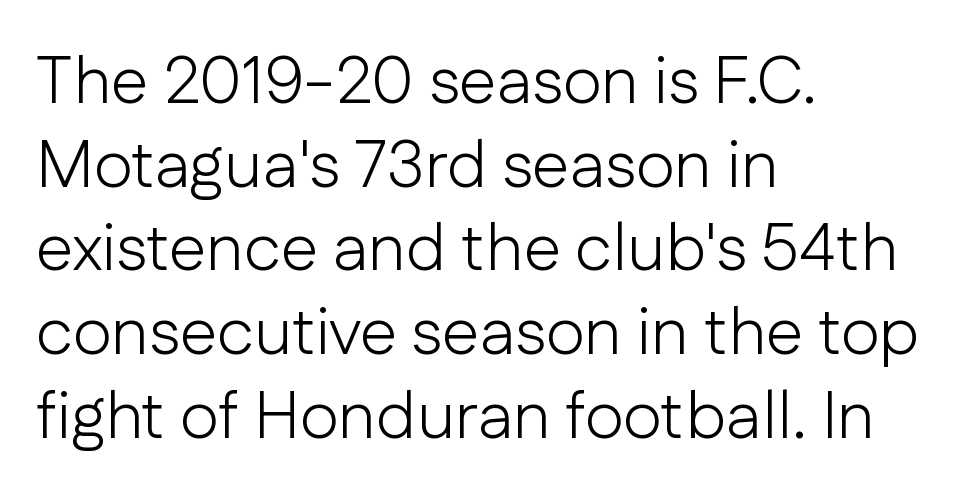
Q: Is the text bold? A: No.
Q: Is the text italic (slanted)? A: No, it is upright.
Q: Is the typeface a serif or a sans-serif typeface? A: Sans-serif.
Q: Is the text underlined? A: No.
Q: How is the paragraph aligned? A: Left-aligned.
Q: Is the spacing between letters normal or unusually wide? A: Normal.
Q: Is the spacing between lines tight, normal or loose? A: Normal.
Q: Width (condensed, normal, or wide)? A: Normal.
Q: Stroke contrast? A: Low.
Q: x-height? A: Medium.
Q: Monospaced? A: No.
